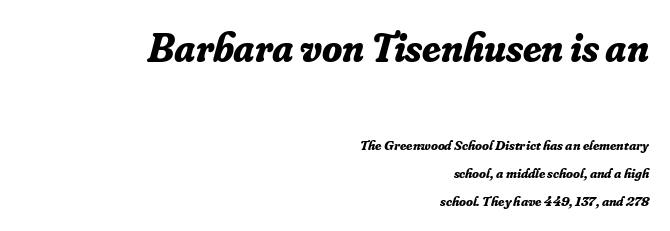
Q: Is the text bold? A: Yes.
Q: Is the text italic (slanted)? A: Yes, it leans right by about 16 degrees.
Q: Is the typeface a serif or a sans-serif typeface? A: Serif.
Q: Is the text underlined? A: No.
Q: How is the paragraph aligned? A: Right-aligned.
Q: Is the spacing between letters normal or unusually wide? A: Normal.
Q: Is the spacing between lines tight, normal or loose? A: Loose.
Q: Which block of text is set in a larger size, the first (top) or the second (bottom)? A: The first (top) one.
Q: Width (condensed, normal, or wide)? A: Normal.
Q: Stroke contrast? A: Low.
Q: x-height? A: Small.
Q: Monospaced? A: No.
